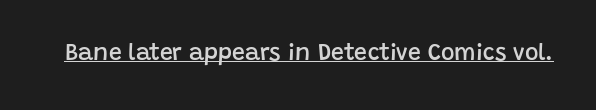
Q: Is the text bold? A: Semi-bold.
Q: Is the text italic (slanted)? A: No, it is upright.
Q: Is the text underlined? A: Yes.
Q: Is the spacing between letters normal or unusually wide? A: Normal.
